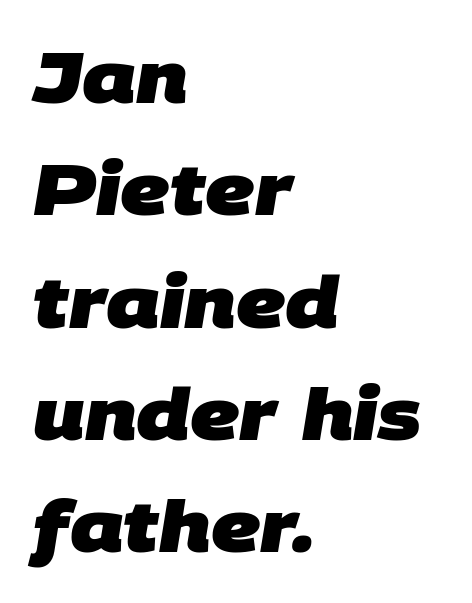
The image shows 72 px heavy sans-serif type; set left-aligned, normal line spacing (1.56x), normal letter spacing, not underlined; low stroke contrast and a large x-height.
